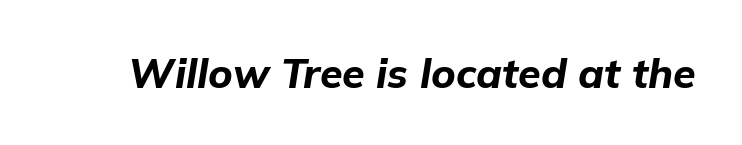
Q: Is the text bold? A: Yes.
Q: Is the text italic (slanted)? A: Yes, it leans right by about 9 degrees.
Q: Is the text underlined? A: No.
Q: Is the spacing between letters normal or unusually wide? A: Normal.
Q: Width (condensed, normal, or wide)? A: Normal.
Q: Stroke contrast? A: Low.
Q: x-height? A: Medium.
Q: Monospaced? A: No.
